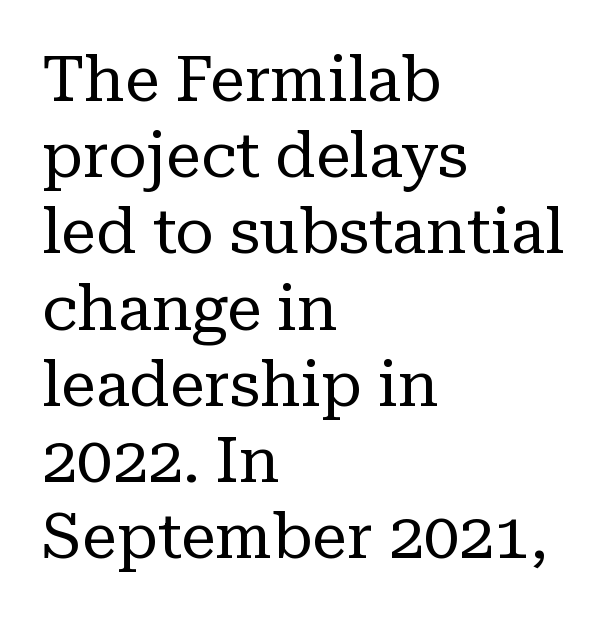
{"serif": "yes", "italic": "no", "bold": "no", "weight": "regular", "width": "normal", "stroke_contrast": "low", "x_height": "medium", "monospaced": "no", "underline": "no", "align": "left", "line_spacing_ratio": 1.21, "letter_spacing": "normal", "letter_spacing_em": 0.0, "glyph_px": 63}
